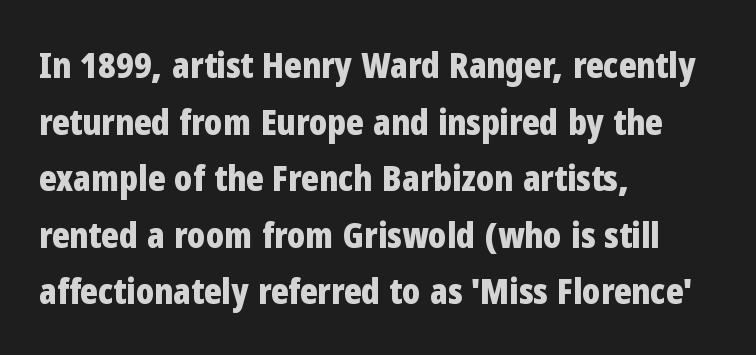
{"serif": "no", "italic": "no", "bold": "yes", "weight": "bold", "width": "condensed", "stroke_contrast": "low", "x_height": "medium", "monospaced": "no", "underline": "no", "align": "left", "line_spacing": "normal", "line_spacing_ratio": 1.57, "letter_spacing": "normal", "letter_spacing_em": 0.0, "glyph_px": 36}
